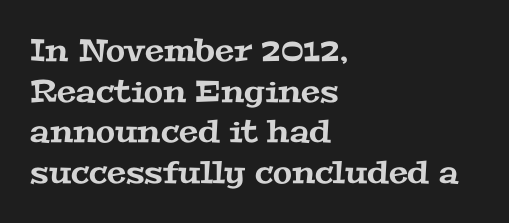
Q: Is the typeface a serif or a sans-serif typeface? A: Serif.
Q: Is the text underlined? A: No.
Q: How is the paragraph aligned? A: Left-aligned.
Q: Is the spacing between letters normal or unusually wide? A: Normal.
Q: Is the spacing between lines tight, normal or loose? A: Normal.
Q: Width (condensed, normal, or wide)? A: Wide.
Q: Stroke contrast? A: Medium.
Q: x-height? A: Medium.
Q: Monospaced? A: No.
